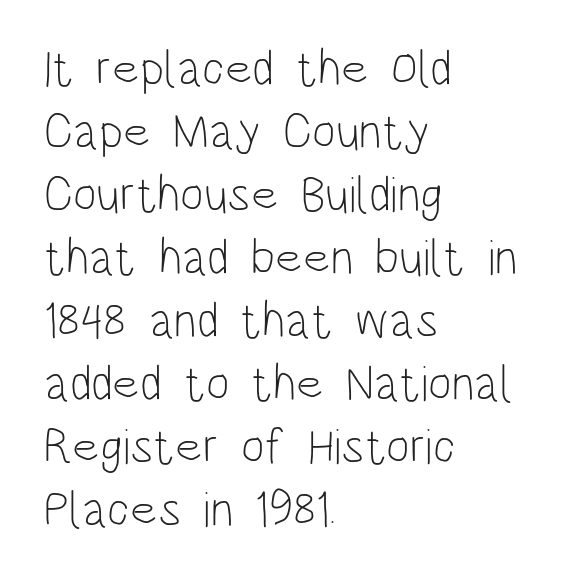
A sans-serif font was chosen for this passage. The ragged edge is on the right, which tells us the setting is flush left. Unlike italic type, these characters show no tilt at all. The gap between lines stays unmarked. The letterforms sit shoulder to shoulder at normal distance. Notice how descenders clear the ascenders below comfortably — that's standard leading.
